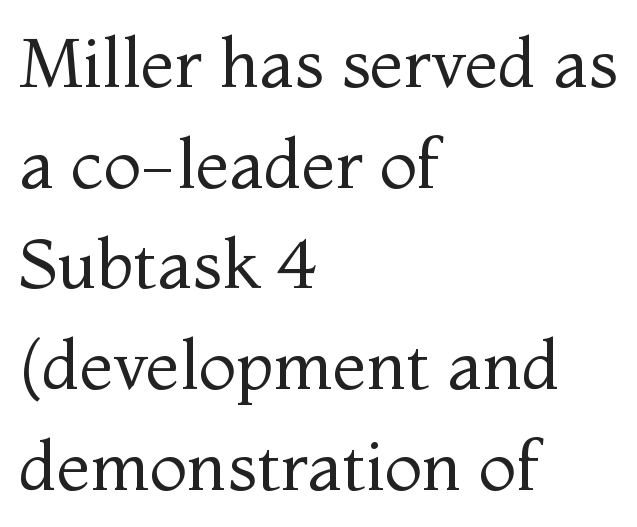
The typesetting does not lean heavy: it is not bold. Where is the straight margin? On the left. The face used here is rendered with its standard letterfit. Decoration check: the copy has no underline. Tall strokes in this sample are plumb rather than angled.
